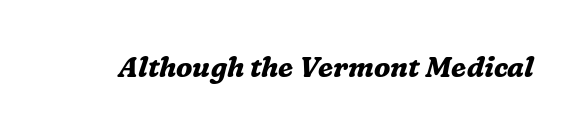
Q: Is the text bold? A: Yes.
Q: Is the text italic (slanted)? A: Yes, it leans right by about 16 degrees.
Q: Is the typeface a serif or a sans-serif typeface? A: Serif.
Q: Is the text underlined? A: No.
Q: Is the spacing between letters normal or unusually wide? A: Normal.
Q: Width (condensed, normal, or wide)? A: Normal.
Q: Stroke contrast? A: Medium.
Q: x-height? A: Medium.
Q: Monospaced? A: No.
